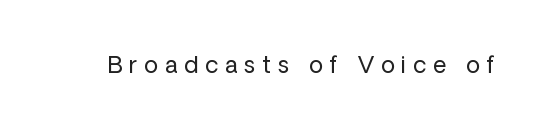
Upright lettering throughout. The type is letterspaced generously, with wide tracking. The font sits on the lighter half of the weight spectrum, regular included. The glyphs are unaccompanied by any horizontal stroke below them.
